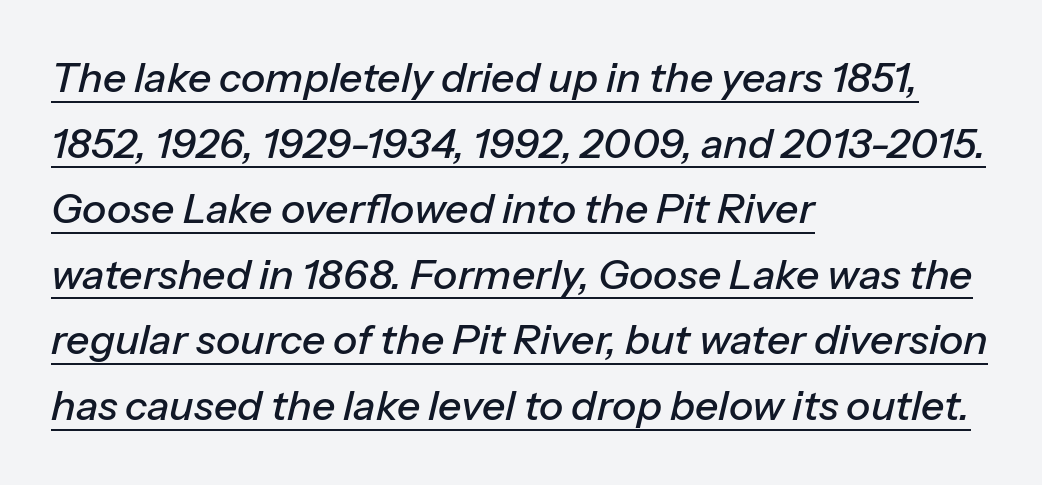
{"italic": "yes", "lean": "right", "slant_degrees": 13, "width": "normal", "stroke_contrast": "low", "x_height": "medium", "monospaced": "no", "underline": "yes", "align": "left", "line_spacing": "normal", "line_spacing_ratio": 1.6, "letter_spacing": "normal", "letter_spacing_em": 0.0, "glyph_px": 41}
